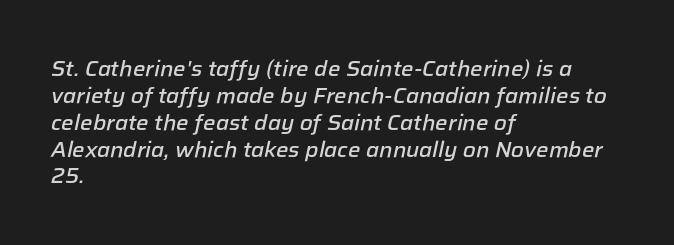
The passage shown leans; its letterforms are oblique. Which margin do the lines hug? The left one — the right edge is uneven. The baseline area is clear. Default kerning and tracking; the words read as compact shapes.
